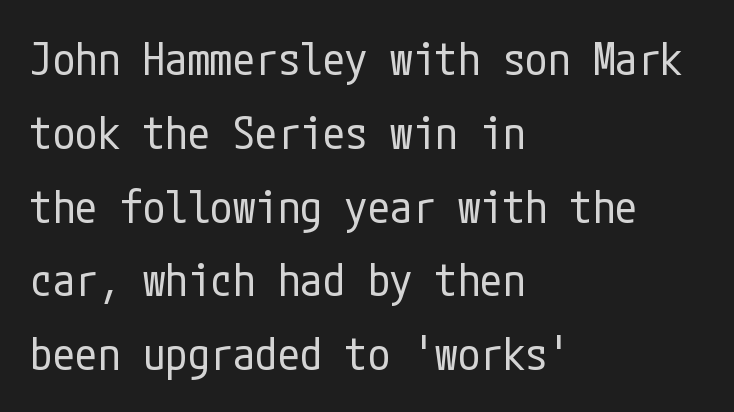
{"serif": "no", "italic": "no", "bold": "no", "weight": "regular", "width": "condensed", "stroke_contrast": "low", "x_height": "medium", "underline": "no", "align": "left", "line_spacing": "normal", "line_spacing_ratio": 1.64, "letter_spacing": "normal", "letter_spacing_em": 0.0, "glyph_px": 45}
